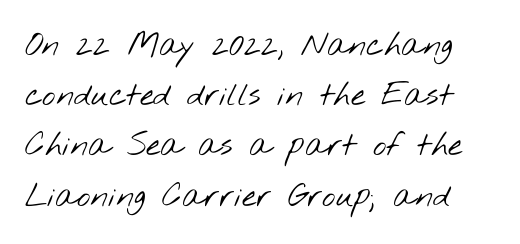
Q: Is the text bold? A: No.
Q: Is the typeface a serif or a sans-serif typeface? A: Sans-serif.
Q: Is the text underlined? A: No.
Q: Is the spacing between letters normal or unusually wide? A: Normal.
Q: Is the spacing between lines tight, normal or loose? A: Normal.
Q: Width (condensed, normal, or wide)? A: Wide.
Q: Stroke contrast? A: Low.
Q: x-height? A: Small.
Q: Monospaced? A: No.
